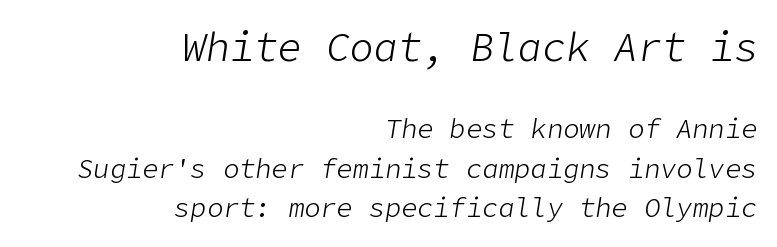
Caption: standard tracking, unaltered. The rendering shrinks the type as you move from the upper chunk to the lower. Vertical spacing — default. In terms of posture, this sample is oblique. These glyphs show unthickened strokes, regular width or finer.
